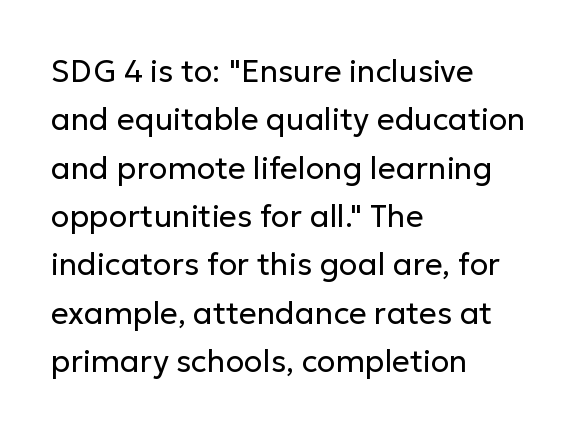
{"serif": "no", "italic": "no", "bold": "no", "weight": "regular", "width": "normal", "stroke_contrast": "low", "x_height": "medium", "monospaced": "no", "underline": "no", "align": "left", "line_spacing": "normal", "line_spacing_ratio": 1.56, "letter_spacing": "normal", "letter_spacing_em": 0.0, "glyph_px": 31}
